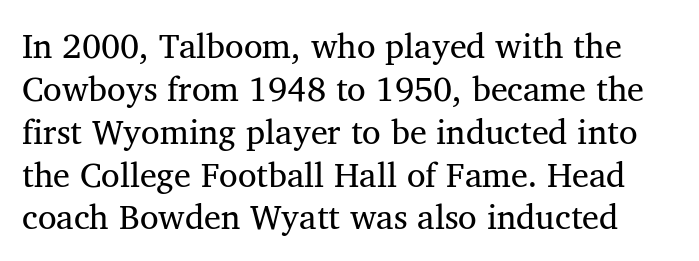
{"serif": "yes", "italic": "no", "width": "normal", "stroke_contrast": "medium", "x_height": "medium", "monospaced": "no", "underline": "no", "line_spacing": "normal", "line_spacing_ratio": 1.26, "letter_spacing": "normal", "letter_spacing_em": 0.0, "glyph_px": 34}
